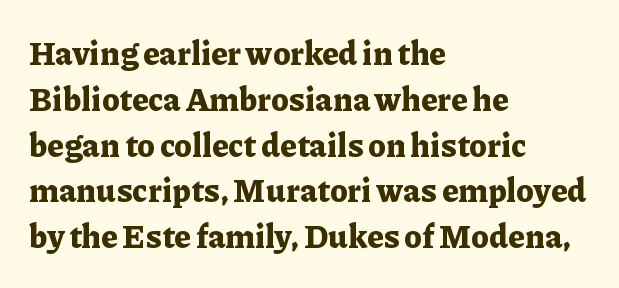
Q: Is the text bold? A: Yes.
Q: Is the text italic (slanted)? A: No, it is upright.
Q: Is the typeface a serif or a sans-serif typeface? A: Serif.
Q: Is the text underlined? A: No.
Q: How is the paragraph aligned? A: Left-aligned.
Q: Is the spacing between letters normal or unusually wide? A: Normal.
Q: Is the spacing between lines tight, normal or loose? A: Normal.
Q: Width (condensed, normal, or wide)? A: Normal.
Q: Stroke contrast? A: Low.
Q: x-height? A: Medium.
Q: Monospaced? A: No.
